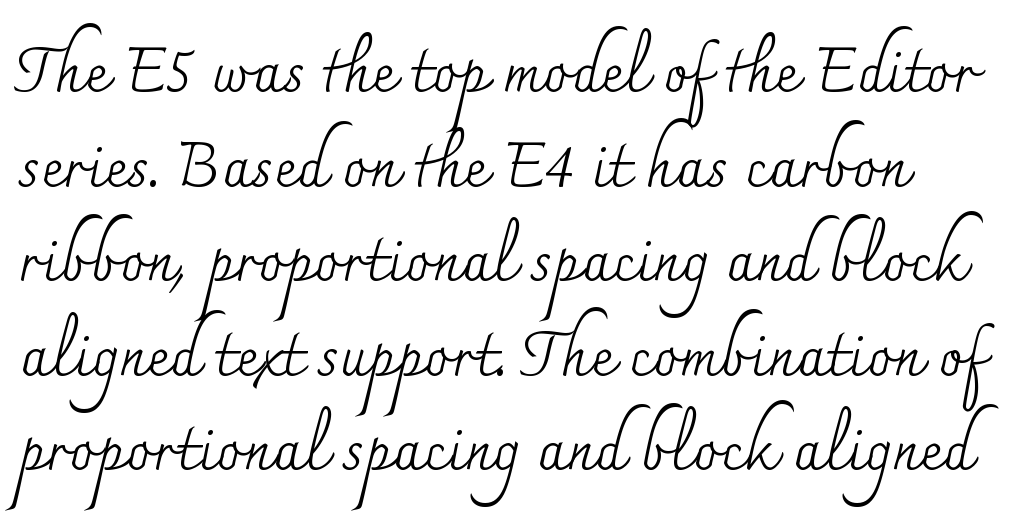
Q: Is the text bold? A: No.
Q: Is the text italic (slanted)? A: Yes.
Q: Is the typeface a serif or a sans-serif typeface? A: Serif.
Q: Is the text underlined? A: No.
Q: Is the spacing between letters normal or unusually wide? A: Normal.
Q: Is the spacing between lines tight, normal or loose? A: Normal.
Q: Width (condensed, normal, or wide)? A: Normal.
Q: Stroke contrast? A: Medium.
Q: x-height? A: Small.
Q: Monospaced? A: No.
